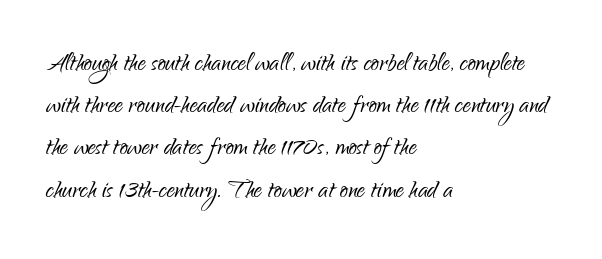
Stems and bowls with no extra thickness — not bold. The text block is weighted toward the left margin, trailing off unevenly rightward. Think of a printed novel: that variable character pitch is what you see here. Default kerning and tracking; the words read as compact shapes.
